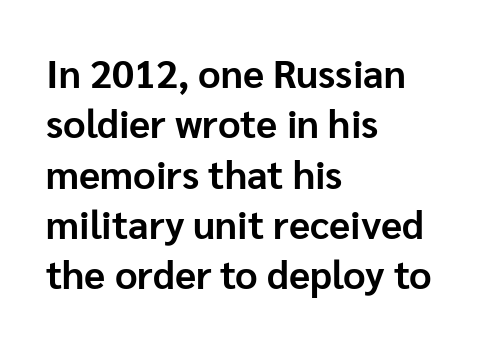
The words here are not underlined. In terms of leading, this rendering sits right in the middle. Nope, no serifs anywhere on these letters. The line texture is even and compact thanks to regular tracking. Typesetter's note: full bold, strokes at maximum text heaviness.
